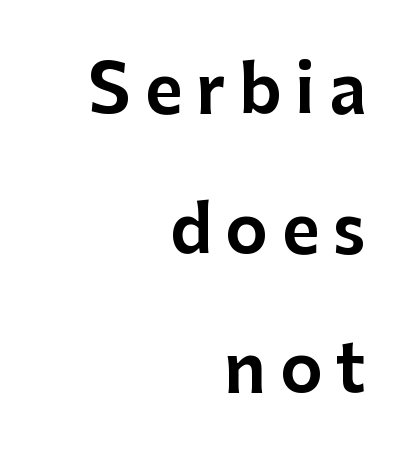
Q: Is the text italic (slanted)? A: No, it is upright.
Q: Is the typeface a serif or a sans-serif typeface? A: Sans-serif.
Q: Is the text underlined? A: No.
Q: How is the paragraph aligned? A: Right-aligned.
Q: Is the spacing between letters normal or unusually wide? A: Unusually wide.
Q: Is the spacing between lines tight, normal or loose? A: Loose.
Q: Width (condensed, normal, or wide)? A: Normal.
Q: Stroke contrast? A: Low.
Q: x-height? A: Medium.
Q: Monospaced? A: No.
